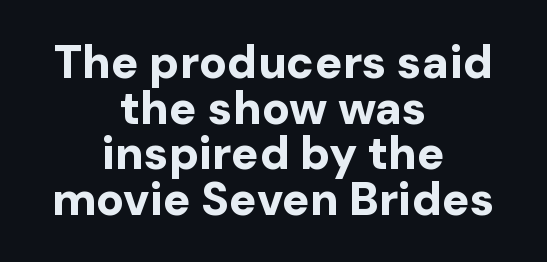
Line starts and ends both wander, symmetrically. Ordinary non-slanted type is in use. Is this a fixed-width face? No — the glyphs have proportional, varying widths. The vertical gap from one line to the next is small. The rendering uses a bold face; every stroke is thick and dark.
